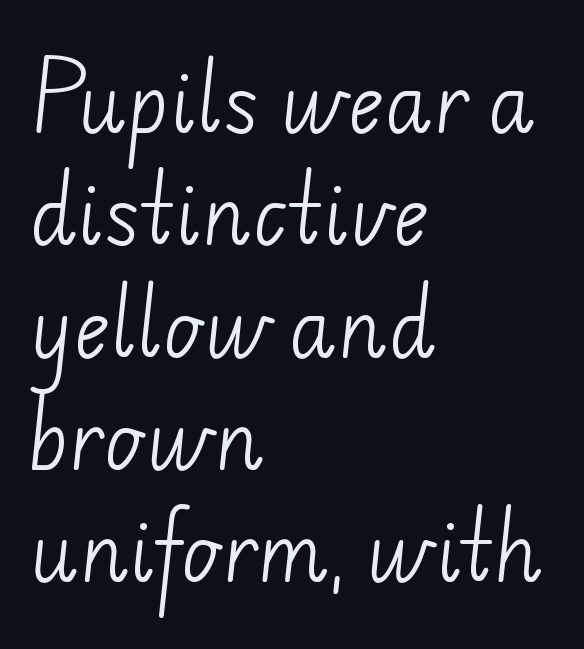
The image shows 78 px light sans-serif type; set left-aligned, normal line spacing (1.44x), normal letter spacing, not underlined; low stroke contrast and a small x-height.
